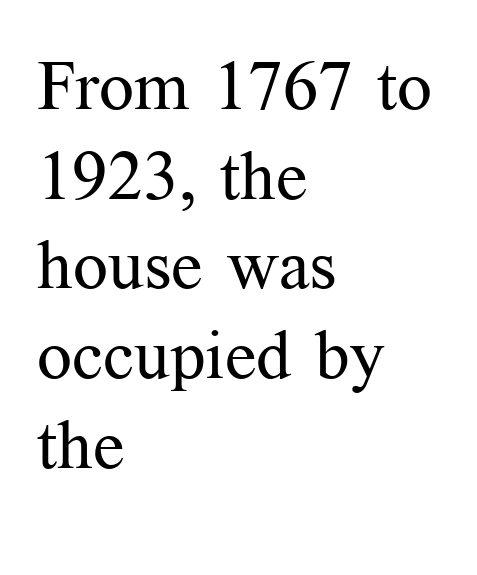
The image shows 69 px regular-weight serif type, upright; set left-aligned, normal line spacing (1.3x), normal letter spacing, not underlined; medium stroke contrast and a medium x-height.
